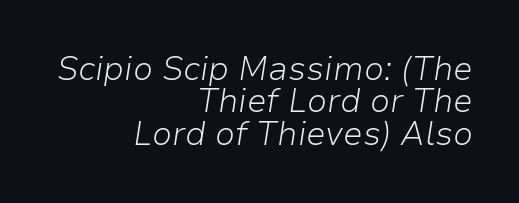
The image shows 33 px light type, italic (leaning right); set right-aligned, tight line spacing (0.98x), normal letter spacing, not underlined; low stroke contrast and a medium x-height.
